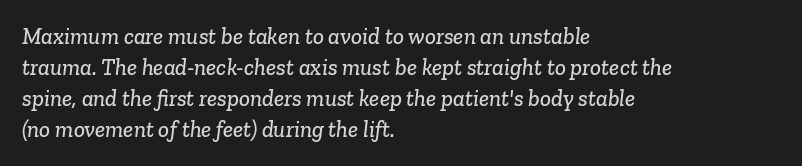
The image shows 23 px text type; set left-aligned, normal line spacing (1.35x), normal letter spacing, not underlined.
